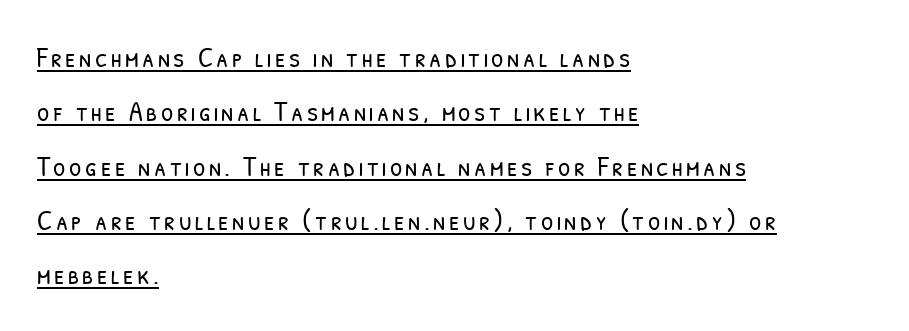
The image shows 28 px light, condensed sans-serif type; set left-aligned, loose line spacing (1.94x), underlined; low stroke contrast and a medium x-height.
